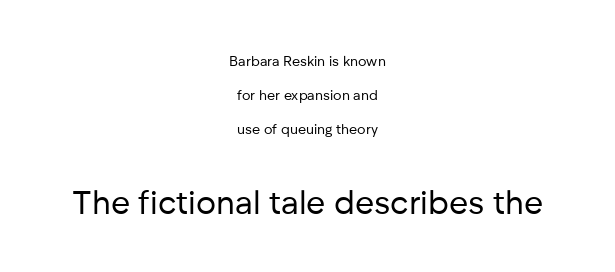
Q: Is the text bold? A: No.
Q: Is the text italic (slanted)? A: No, it is upright.
Q: Is the typeface a serif or a sans-serif typeface? A: Sans-serif.
Q: Is the text underlined? A: No.
Q: How is the paragraph aligned? A: Centered.
Q: Is the spacing between letters normal or unusually wide? A: Normal.
Q: Is the spacing between lines tight, normal or loose? A: Loose.
Q: Which block of text is set in a larger size, the first (top) or the second (bottom)? A: The second (bottom) one.
Q: Width (condensed, normal, or wide)? A: Normal.
Q: Stroke contrast? A: Low.
Q: x-height? A: Medium.
Q: Monospaced? A: No.
